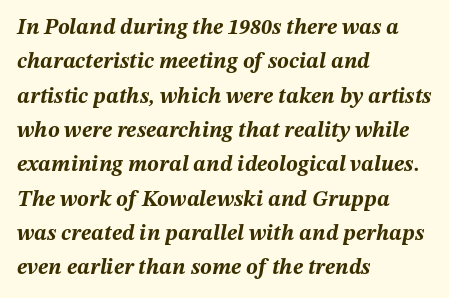
{"italic": "yes", "lean": "right", "slant_degrees": 12, "bold": "yes", "underline": "no", "align": "left", "line_spacing": "normal", "line_spacing_ratio": 1.56, "letter_spacing": "normal", "letter_spacing_em": 0.0, "glyph_px": 22}
